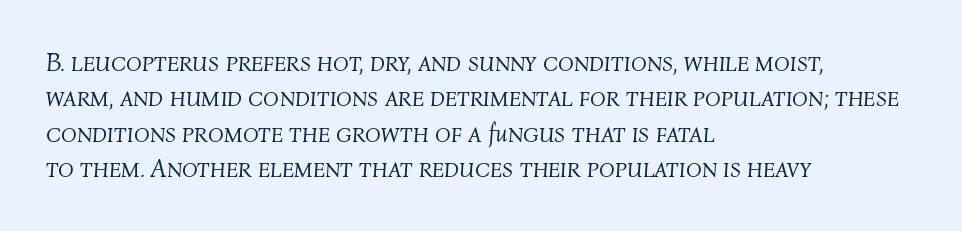
A typesetter would call this leading conventional body-copy spacing. Emphasis-style slanted type is in use. Caption: face not bold, strokes unweighted. Inter-character spacing is left at the font's built-in metrics. Does the copy run flush right? No — it runs flush left. The passage shown is not underscored anywhere.
